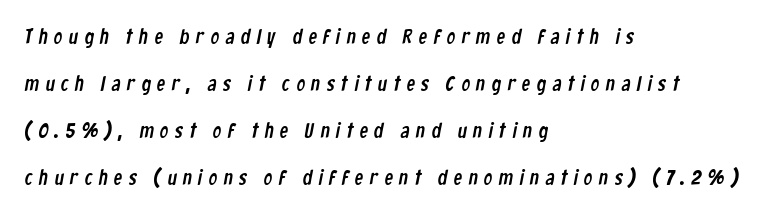
{"underline": "no", "align": "left", "line_spacing": "loose", "line_spacing_ratio": 2.24, "letter_spacing": "wide", "letter_spacing_em": 0.31, "glyph_px": 21}
